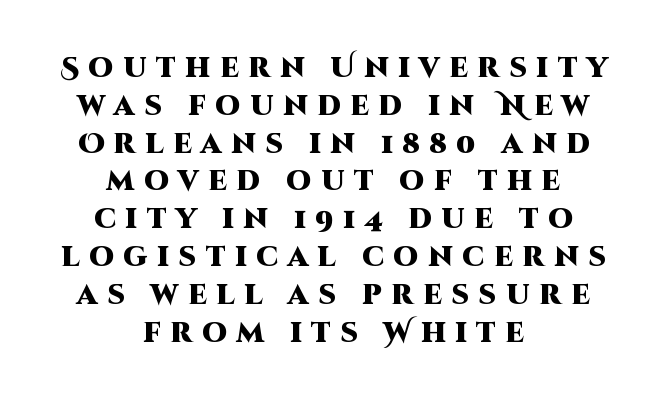
Leftover space on each line is divided equally before and after the words. Each new line begins a customary step beneath the previous one. Nobody drew a line under any word here. If you drew a line through each stem, it would be perfectly vertical.
